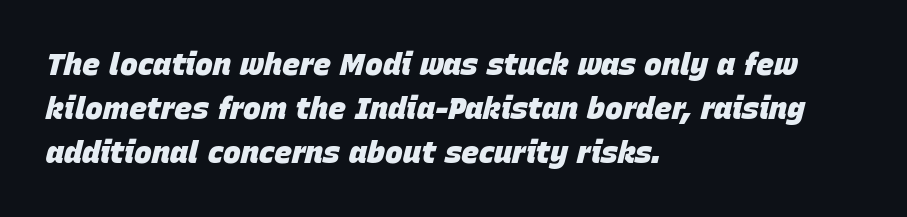
A student would call this left alignment; a typographer would say flush left, rag right. Varying glyph widths throughout — classic text-font behaviour. These lines keep a tight, regular rhythm from letter to letter. Notice how the stems are inclined rather than vertical — that's the hallmark of italics. Pretty heavy lettering here — definitely bold. Summary of vertical rhythm: regular, with standard interline spacing.
